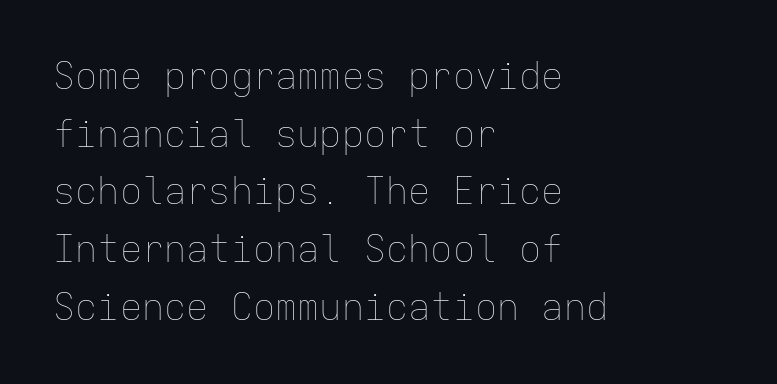
{"italic": "no", "bold": "no", "weight": "thin", "width": "normal", "stroke_contrast": "low", "x_height": "medium", "monospaced": "yes", "underline": "no", "align": "left", "line_spacing": "normal", "line_spacing_ratio": 1.56, "letter_spacing": "normal", "letter_spacing_em": 0.0, "glyph_px": 37}
